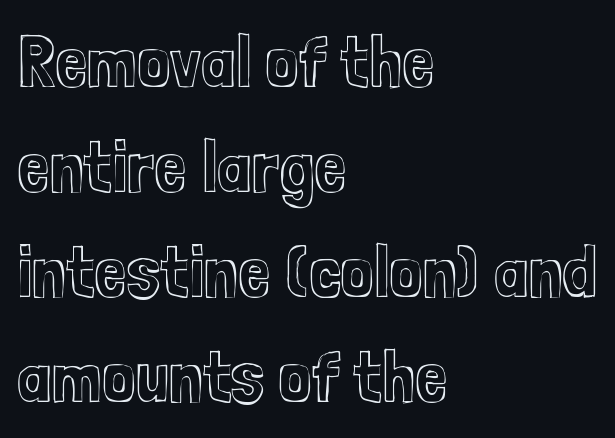
The image shows 74 px condensed type, upright; set left-aligned, normal line spacing (1.42x), normal letter spacing, not underlined; a medium x-height.
